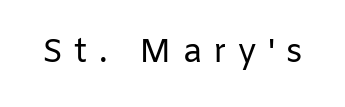
Q: Is the text bold? A: No.
Q: Is the text italic (slanted)? A: No, it is upright.
Q: Is the typeface a serif or a sans-serif typeface? A: Sans-serif.
Q: Is the text underlined? A: No.
Q: Is the spacing between letters normal or unusually wide? A: Unusually wide.
Q: Width (condensed, normal, or wide)? A: Normal.
Q: Stroke contrast? A: Low.
Q: x-height? A: Medium.
Q: Monospaced? A: No.
